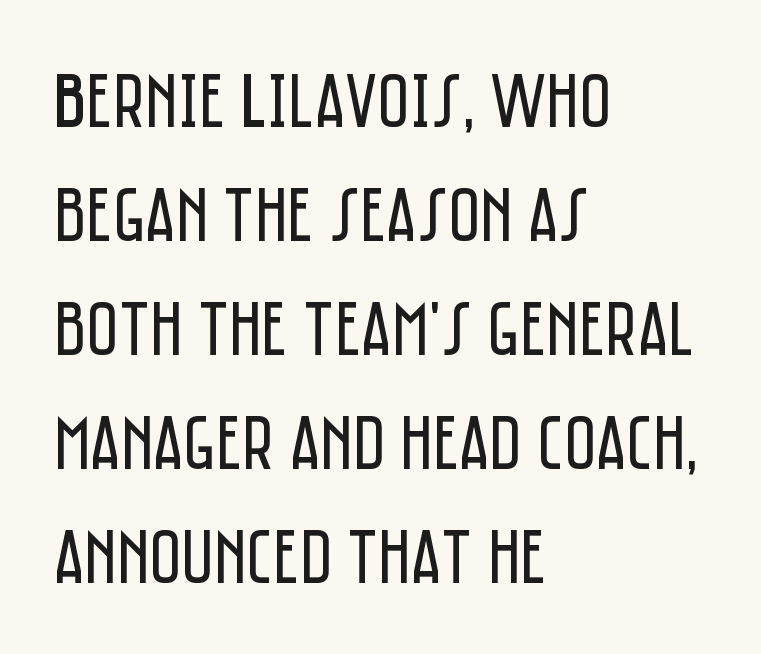
The axis of the letterforms is exactly vertical. The space directly below the letters is spotless. Nope, no serifs anywhere on these letters. No extra tracking has been applied to these lines. The letters advance in unequal steps, a hallmark of proportional type. The typesetting does not lean heavy: it is not bold.
